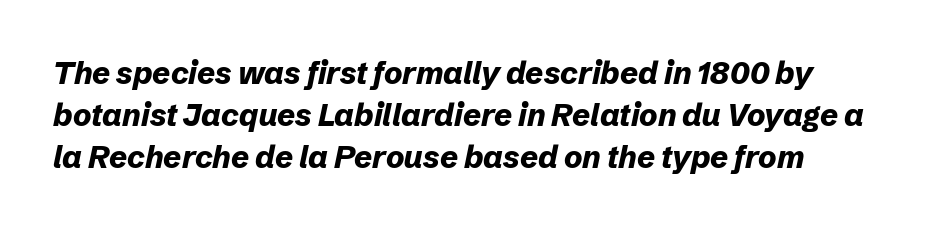
Compared with typical body copy, the letter spacing here is the same. A bare baseline throughout the passage. Reading down the column, the eye jumps a familiar distance to each next line. You'd pick this weight for a headline — it's a proper bold. When letters slant like this, we call the style italic. Character widths vary here, with narrow letters taking less room than wide ones.
